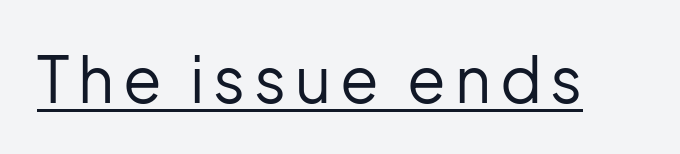
Q: Is the text bold? A: No.
Q: Is the text italic (slanted)? A: No, it is upright.
Q: Is the typeface a serif or a sans-serif typeface? A: Sans-serif.
Q: Is the text underlined? A: Yes.
Q: Width (condensed, normal, or wide)? A: Normal.
Q: Stroke contrast? A: Low.
Q: x-height? A: Medium.
Q: Monospaced? A: No.
